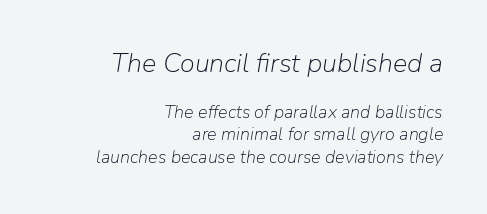
The image shows 27 px text type, italic (leaning right); set right-aligned, line spacing 1.24x, normal letter spacing, not underlined; the first (top) block is 1.5x larger.
